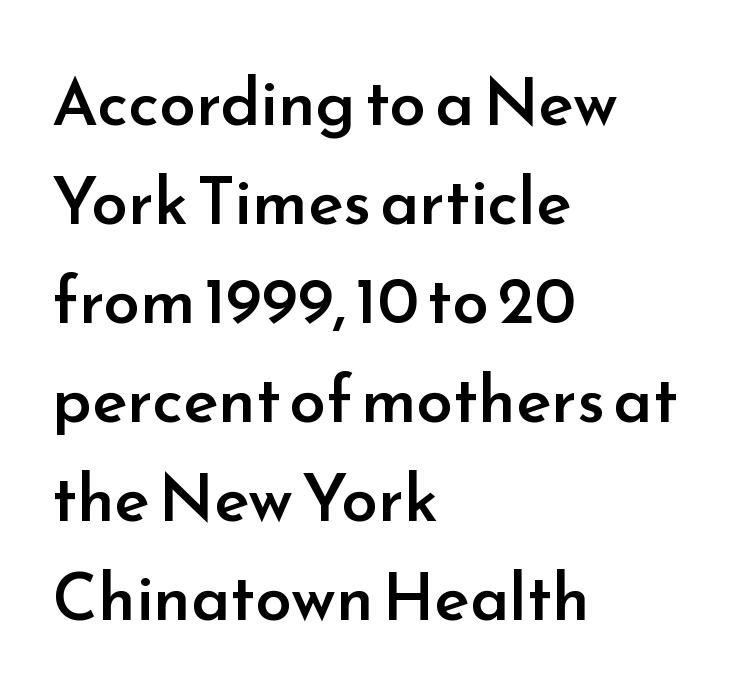
{"serif": "no", "italic": "no", "bold": "semi", "weight": "semibold", "width": "normal", "stroke_contrast": "low", "x_height": "small", "monospaced": "no", "underline": "no", "align": "left", "line_spacing": "normal", "line_spacing_ratio": 1.5, "letter_spacing": "normal", "letter_spacing_em": 0.0, "glyph_px": 66}
